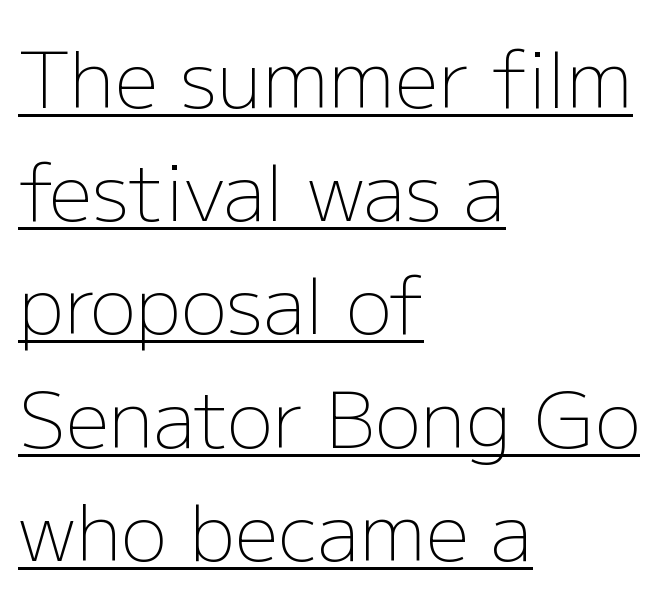
{"serif": "no", "italic": "no", "bold": "no", "weight": "light", "width": "normal", "stroke_contrast": "low", "x_height": "medium", "monospaced": "no", "underline": "yes", "align": "left", "line_spacing": "normal", "line_spacing_ratio": 1.47, "letter_spacing": "normal", "letter_spacing_em": 0.0, "glyph_px": 77}
